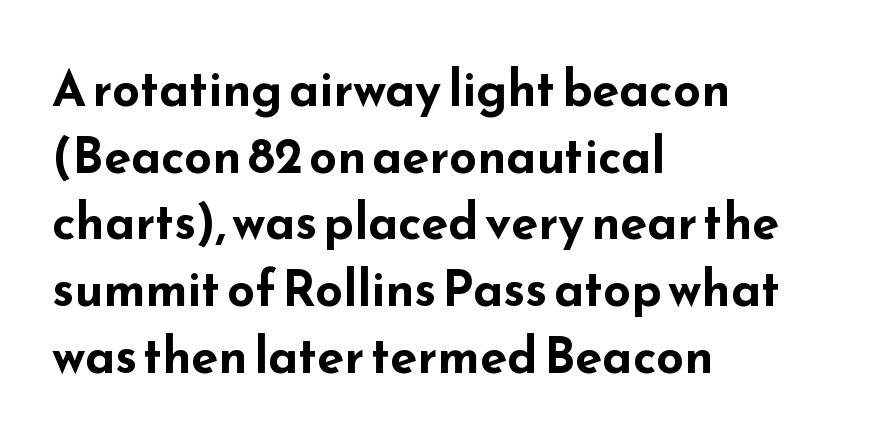
Q: Is the text bold? A: Yes.
Q: Is the text italic (slanted)? A: No, it is upright.
Q: Is the typeface a serif or a sans-serif typeface? A: Sans-serif.
Q: Is the text underlined? A: No.
Q: How is the paragraph aligned? A: Left-aligned.
Q: Is the spacing between letters normal or unusually wide? A: Normal.
Q: Is the spacing between lines tight, normal or loose? A: Normal.
Q: Width (condensed, normal, or wide)? A: Wide.
Q: Stroke contrast? A: Low.
Q: x-height? A: Small.
Q: Monospaced? A: No.
